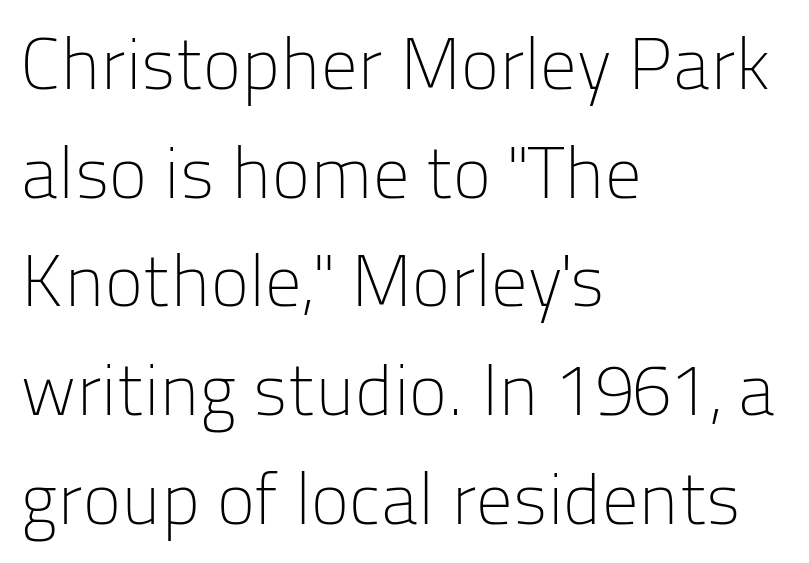
Q: Is the text bold? A: No.
Q: Is the text italic (slanted)? A: No, it is upright.
Q: Is the typeface a serif or a sans-serif typeface? A: Sans-serif.
Q: Is the text underlined? A: No.
Q: How is the paragraph aligned? A: Left-aligned.
Q: Is the spacing between letters normal or unusually wide? A: Normal.
Q: Is the spacing between lines tight, normal or loose? A: Normal.
Q: Width (condensed, normal, or wide)? A: Normal.
Q: Stroke contrast? A: Low.
Q: x-height? A: Medium.
Q: Monospaced? A: No.
